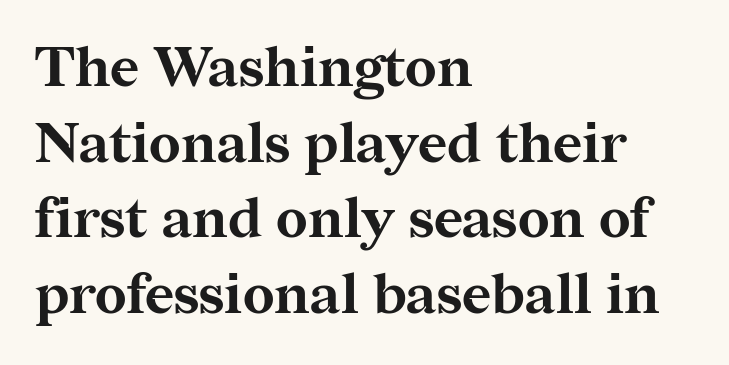
{"serif": "yes", "italic": "no", "bold": "yes", "weight": "bold", "width": "normal", "stroke_contrast": "medium", "x_height": "medium", "monospaced": "no", "underline": "no", "align": "left", "line_spacing": "normal", "line_spacing_ratio": 1.35, "letter_spacing": "normal", "letter_spacing_em": 0.0, "glyph_px": 56}
